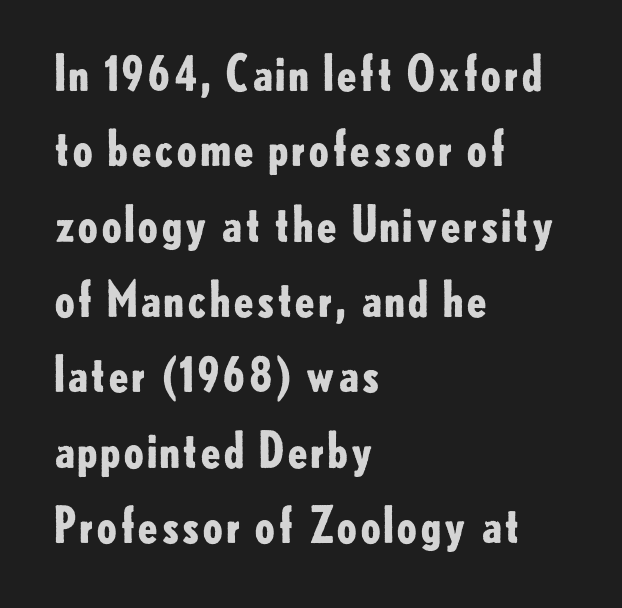
The image shows 48 px bold sans-serif type, upright; set left-aligned, normal line spacing (1.57x), normal letter spacing, not underlined; low stroke contrast and a small x-height.
